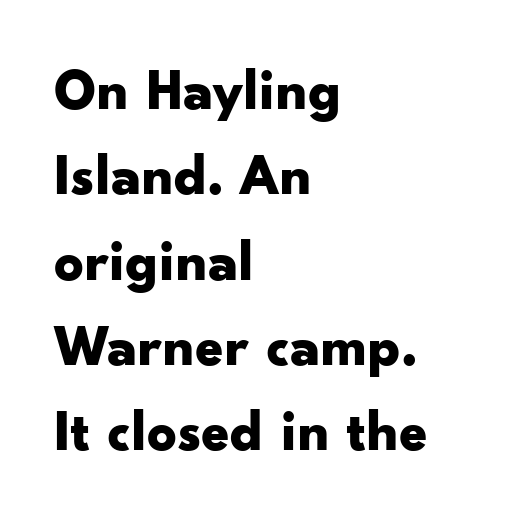
The image shows 58 px bold, wide sans-serif type, upright; set left-aligned, normal line spacing (1.47x), normal letter spacing, not underlined; low stroke contrast and a small x-height.
